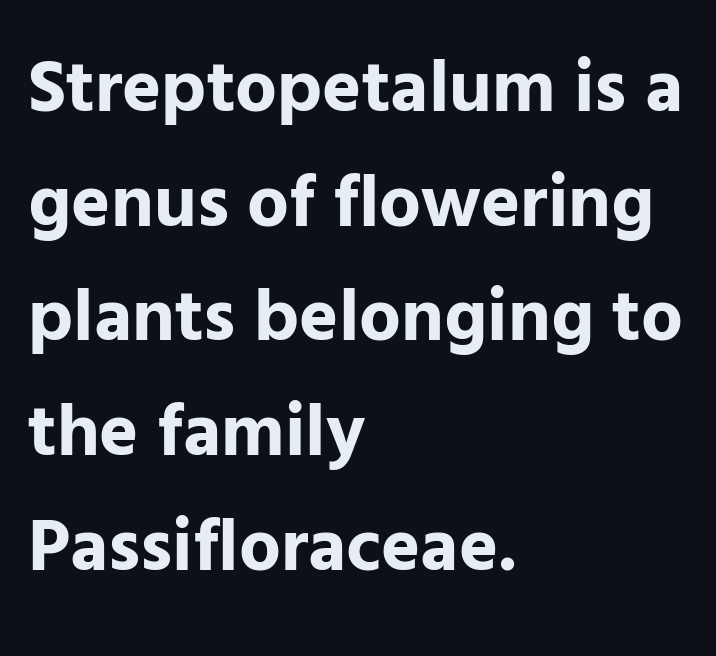
The image shows 74 px bold sans-serif type, upright; set left-aligned, normal line spacing (1.55x), normal letter spacing, not underlined; low stroke contrast and a medium x-height.
